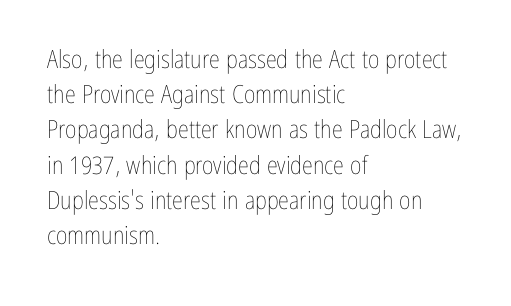
The image shows 25 px text type, upright; set left-aligned, normal line spacing (1.41x), normal letter spacing, not underlined.
